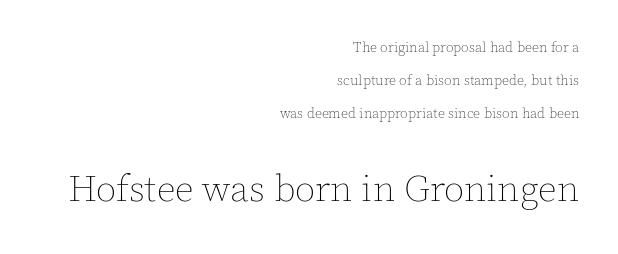
The image shows 37 px thin type, upright; set right-aligned, loose line spacing (2.35x), normal letter spacing, not underlined; the second (bottom) block is 2.64x larger; a medium x-height.
